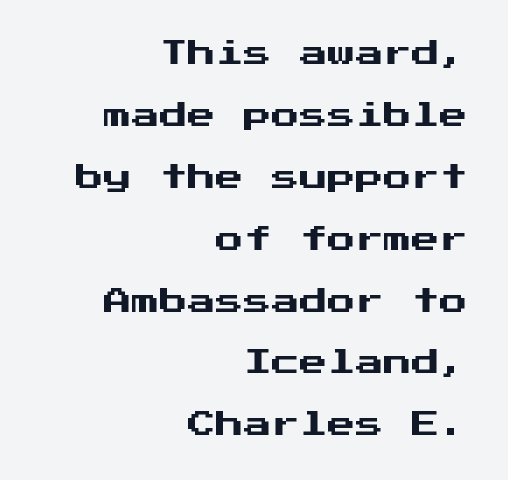
{"serif": "no", "italic": "no", "width": "normal", "stroke_contrast": "medium", "x_height": "medium", "underline": "no", "align": "right", "line_spacing": "loose", "line_spacing_ratio": 2.21, "letter_spacing": "normal", "letter_spacing_em": 0.0, "glyph_px": 28}
